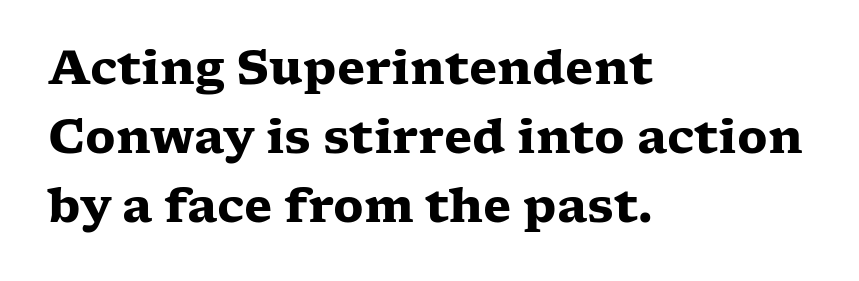
Q: Is the text bold? A: Yes.
Q: Is the text italic (slanted)? A: No, it is upright.
Q: Is the typeface a serif or a sans-serif typeface? A: Serif.
Q: Is the text underlined? A: No.
Q: How is the paragraph aligned? A: Left-aligned.
Q: Is the spacing between letters normal or unusually wide? A: Normal.
Q: Is the spacing between lines tight, normal or loose? A: Normal.
Q: Width (condensed, normal, or wide)? A: Wide.
Q: Stroke contrast? A: Low.
Q: x-height? A: Medium.
Q: Monospaced? A: No.
